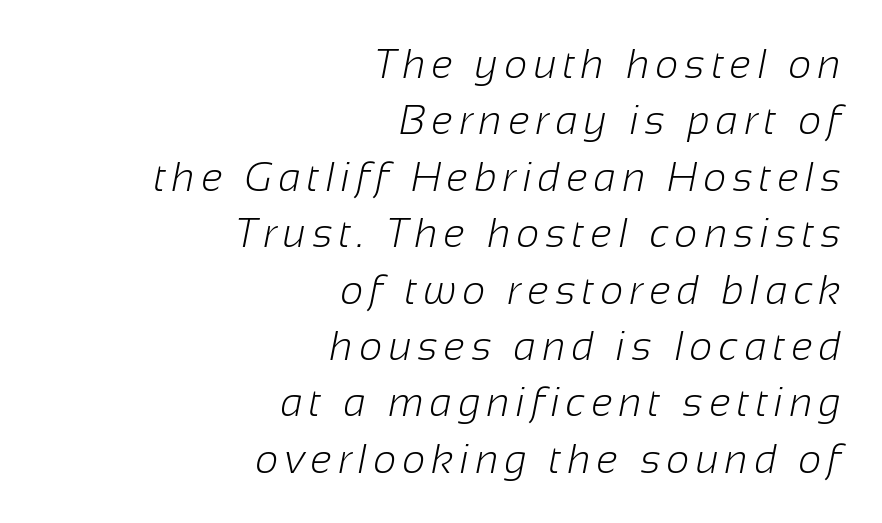
Q: Is the text bold? A: No.
Q: Is the typeface a serif or a sans-serif typeface? A: Sans-serif.
Q: Is the text underlined? A: No.
Q: How is the paragraph aligned? A: Right-aligned.
Q: Is the spacing between lines tight, normal or loose? A: Normal.
Q: Width (condensed, normal, or wide)? A: Normal.
Q: Stroke contrast? A: Low.
Q: x-height? A: Medium.
Q: Monospaced? A: No.
